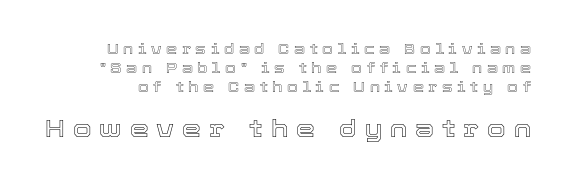
The image shows 24 px text type, upright; set normal line spacing (1.36x), unusually wide letter spacing (+0.33 em), not underlined; the second (bottom) block is 1.71x larger.
